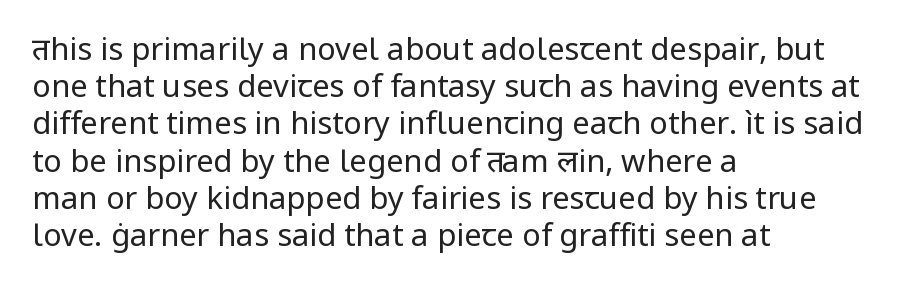
Q: Is the text bold? A: No.
Q: Is the text italic (slanted)? A: No, it is upright.
Q: Is the typeface a serif or a sans-serif typeface? A: Sans-serif.
Q: Is the text underlined? A: No.
Q: How is the paragraph aligned? A: Left-aligned.
Q: Is the spacing between letters normal or unusually wide? A: Normal.
Q: Width (condensed, normal, or wide)? A: Normal.
Q: Stroke contrast? A: Low.
Q: x-height? A: Medium.
Q: Monospaced? A: No.
